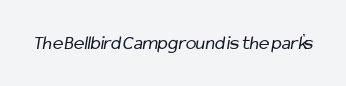
Think standard paragraph weight, or any step lighter than that. Spacing between characters is what you'd get straight out of the box. The space directly below the letters is spotless.
